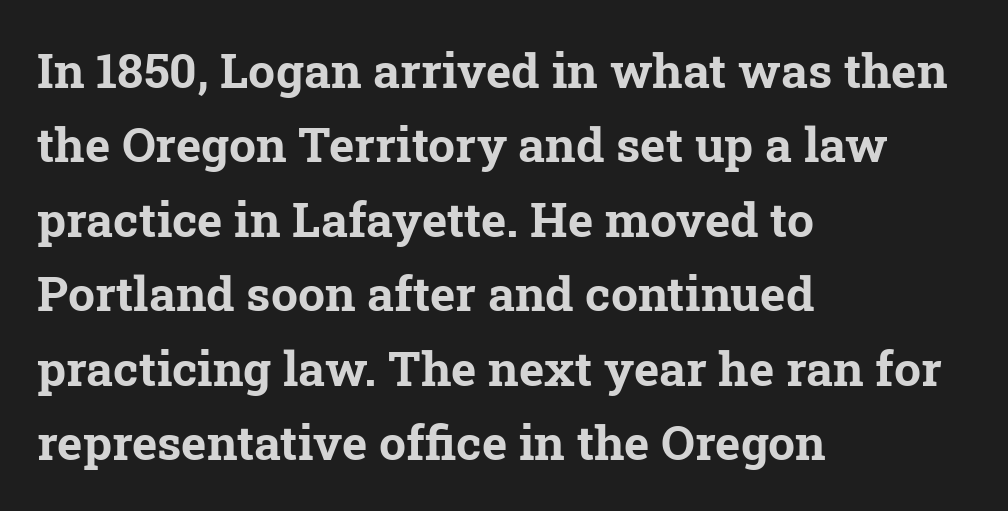
Summary of vertical rhythm: regular, with standard interline spacing. Quick note: underline off. You could not count columns in this text — the font is proportionally spaced. Strong, thick strokes mark this as bold type. This rendering employs a face with finishing strokes, i.e., a serif.
